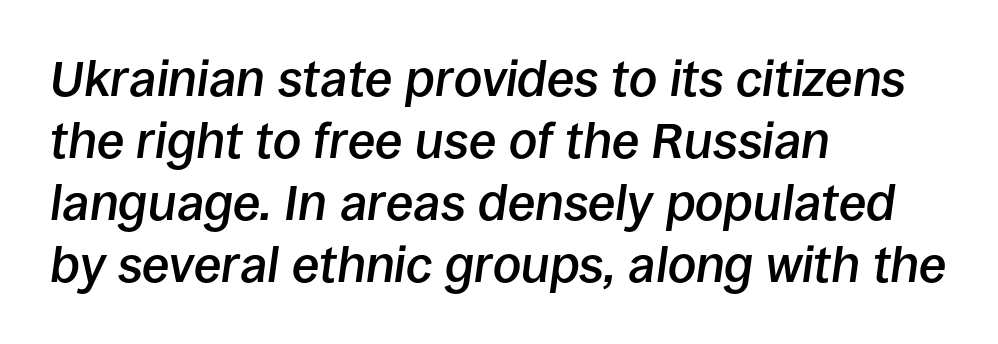
The baseline area is clear. Inter-character spacing is left at the font's built-in metrics. Compared with ordinary roman type, these characters are visibly tilted. The lines are quadded left.
